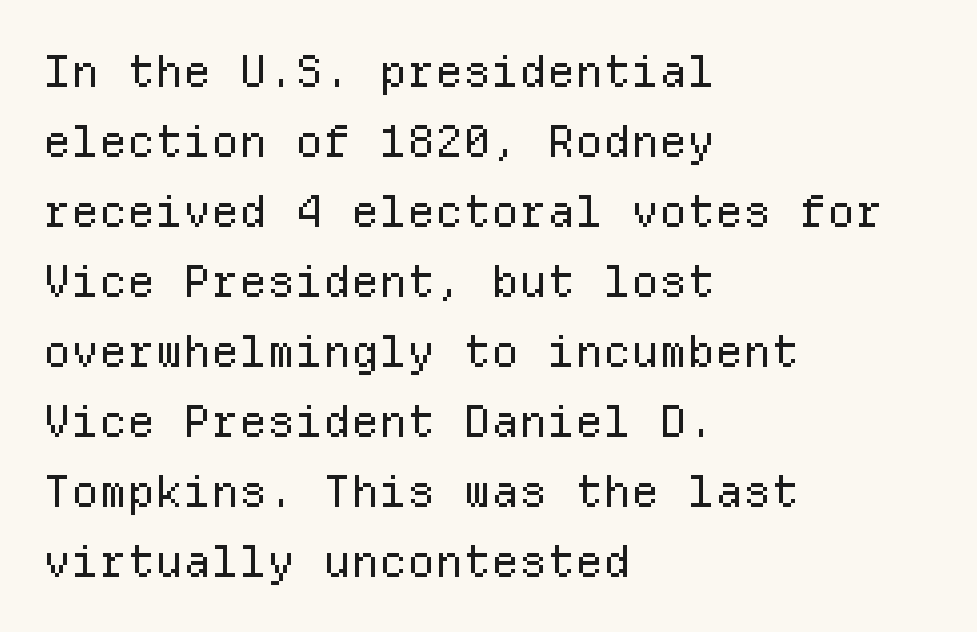
The image shows 44 px regular-weight sans-serif type, upright, monospaced; set left-aligned, normal line spacing (1.59x), normal letter spacing, not underlined; low stroke contrast and a medium x-height.
